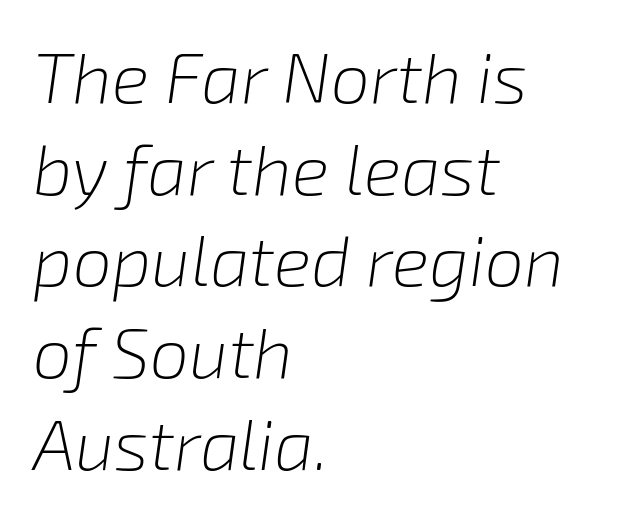
{"italic": "yes", "lean": "right", "slant_degrees": 8, "bold": "no", "weight": "light", "width": "normal", "stroke_contrast": "low", "x_height": "medium", "monospaced": "no", "underline": "no", "align": "left", "line_spacing": "normal", "line_spacing_ratio": 1.31, "letter_spacing": "normal", "letter_spacing_em": 0.0, "glyph_px": 70}
